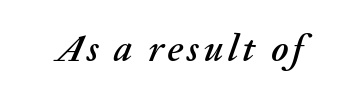
The image shows 38 px text type, italic (leaning right); set not underlined; medium stroke contrast and a medium x-height.
